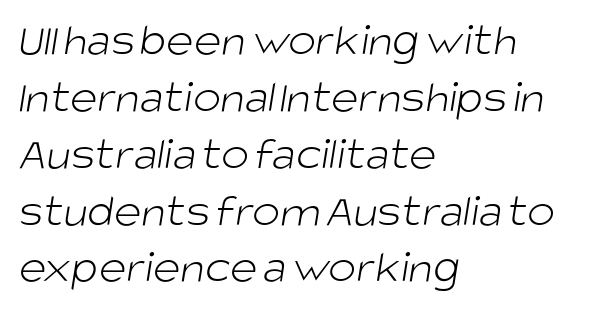
Q: Is the text bold? A: No.
Q: Is the typeface a serif or a sans-serif typeface? A: Sans-serif.
Q: Is the text underlined? A: No.
Q: How is the paragraph aligned? A: Left-aligned.
Q: Is the spacing between letters normal or unusually wide? A: Normal.
Q: Width (condensed, normal, or wide)? A: Normal.
Q: Stroke contrast? A: Low.
Q: x-height? A: Large.
Q: Monospaced? A: No.
